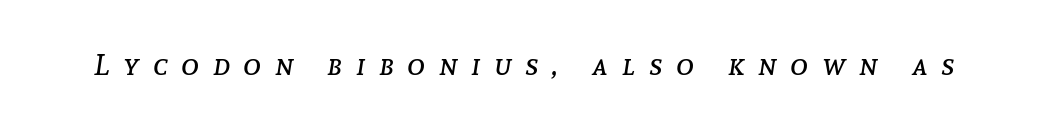
Q: Is the text bold? A: No.
Q: Is the text italic (slanted)? A: Yes, it leans right by about 8 degrees.
Q: Is the text underlined? A: No.
Q: Is the spacing between letters normal or unusually wide? A: Unusually wide.
Q: Width (condensed, normal, or wide)? A: Normal.
Q: Stroke contrast? A: Low.
Q: x-height? A: Medium.
Q: Monospaced? A: No.
